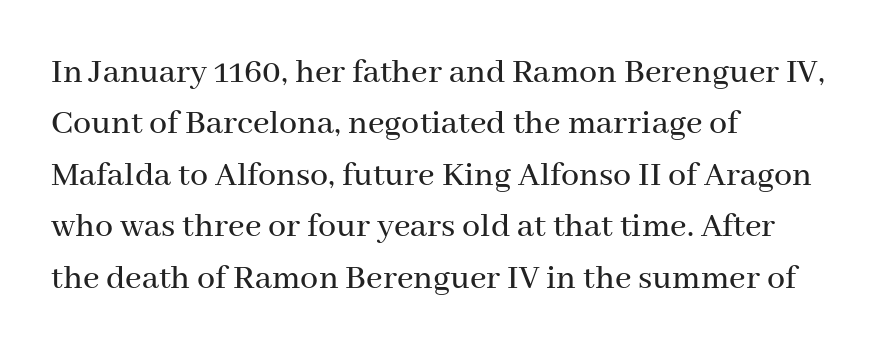
Leading matches the norm, producing a regular column. The zone under the glyphs is completely vacant. Does the type have serifs? Yes, each stem ends in a small foot. The rendering uses natural spacing where letterforms have individual widths. Casual observation: everything's shoved over to the left. No extra tracking has been applied to these lines.
